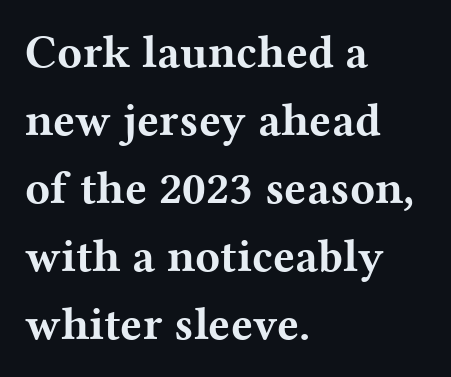
The image shows 46 px bold, wide serif type, upright; set left-aligned, normal line spacing (1.48x), normal letter spacing, not underlined; medium stroke contrast and a medium x-height.
